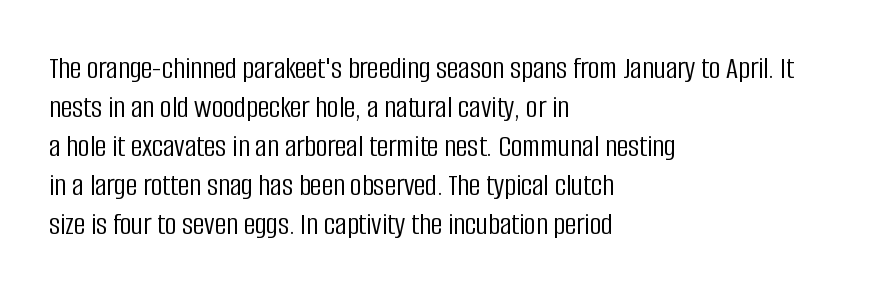
The image shows 32 px light, condensed sans-serif type, upright; set left-aligned, line spacing 1.22x, normal letter spacing, not underlined; low stroke contrast and a large x-height.
